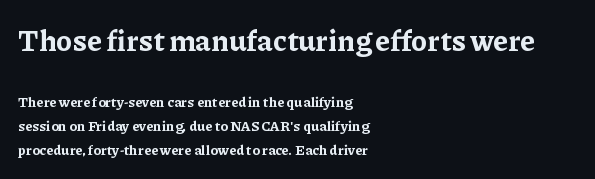
The image shows 29 px bold serif type, upright; set left-aligned, line spacing 1.72x, normal letter spacing, not underlined; the first (top) block is 2.07x larger; low stroke contrast and a medium x-height.
